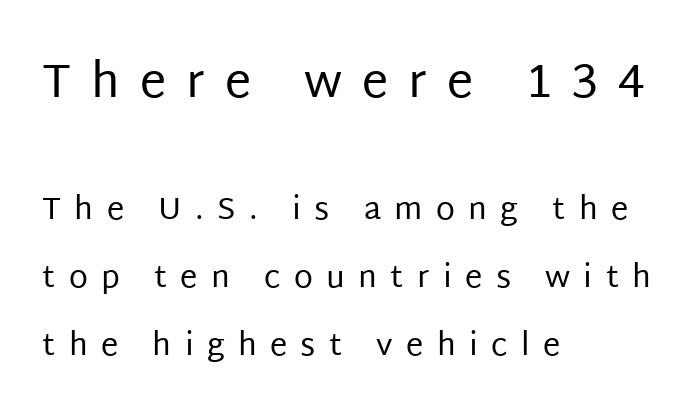
The image shows 47 px regular-weight sans-serif type, upright; set left-aligned, loose line spacing (2.2x), unusually wide letter spacing (+0.43 em), not underlined; the first (top) block is 1.52x larger; low stroke contrast and a large x-height.
